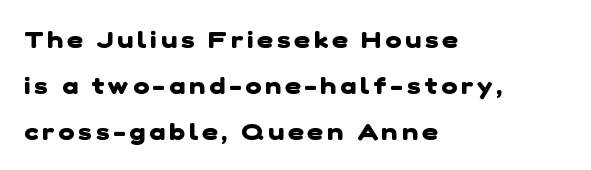
The area under the type is left untouched. One glance says open: line gaps are wider than usual. A dark, heavy texture on the line: the type is bold. Teacher's note: observe the even left margin — that is flush-left alignment.
